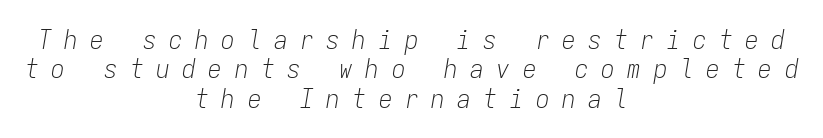
{"italic": "yes", "lean": "right", "slant_degrees": 9, "bold": "no", "underline": "no", "align": "center", "line_spacing": "tight", "line_spacing_ratio": 1.09, "letter_spacing": "wide", "letter_spacing_em": 0.47, "glyph_px": 27}
